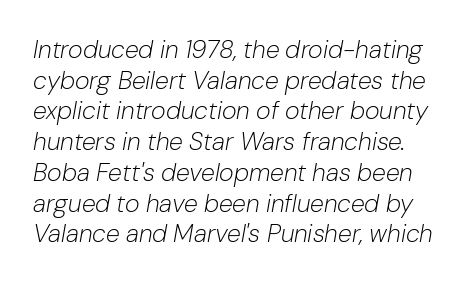
Q: Is the text bold? A: No.
Q: Is the text italic (slanted)? A: Yes, it leans right by about 10 degrees.
Q: Is the text underlined? A: No.
Q: Is the spacing between letters normal or unusually wide? A: Normal.
